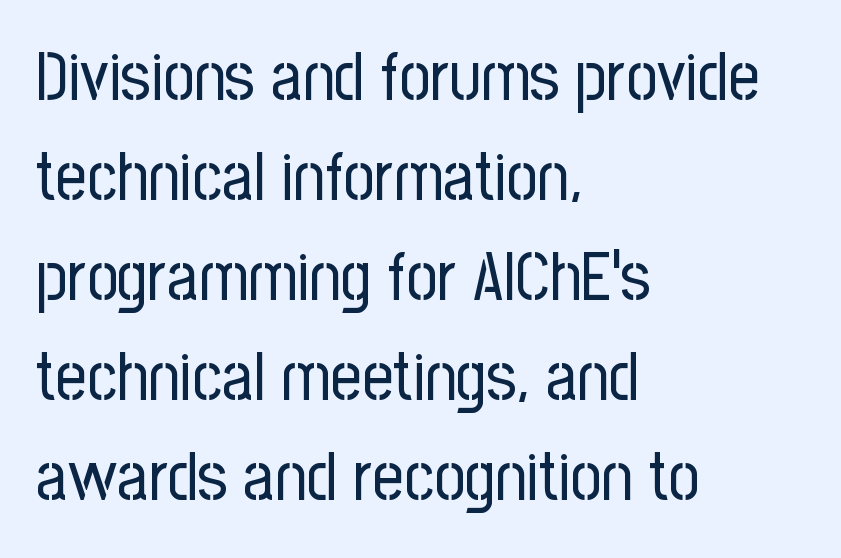
The designer left line spacing at the default. You could call the tracking neutral — neither tight nor loose. Designer's note — italics off, roman on. One-word summary of the alignment: left. These lines are rendered in a variable-pitch font. Ink coverage per letter is moderate at most.
